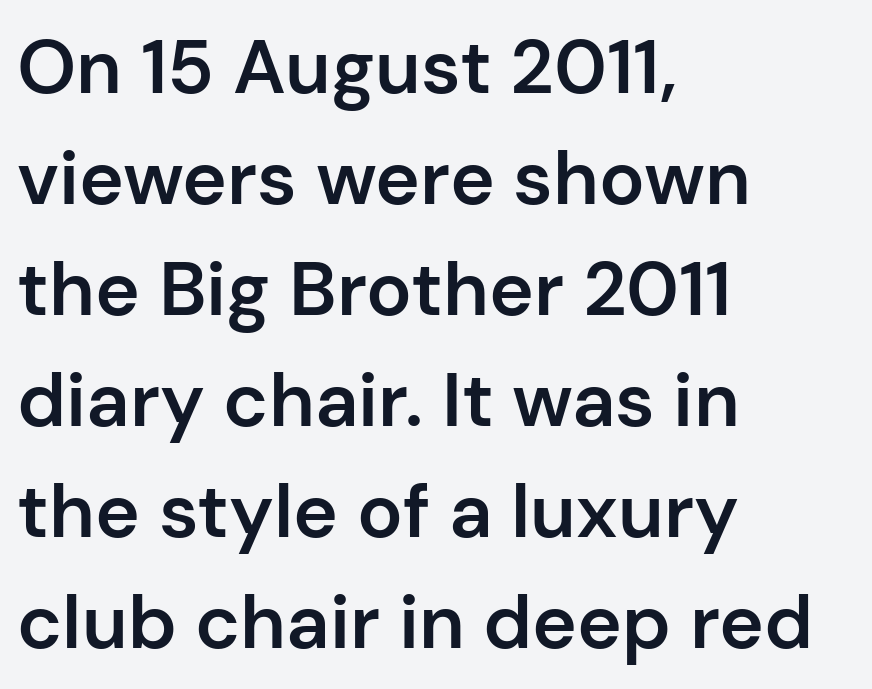
{"serif": "no", "italic": "no", "bold": "semi", "weight": "semibold", "width": "normal", "stroke_contrast": "low", "x_height": "medium", "monospaced": "no", "underline": "no", "align": "left", "line_spacing": "normal", "line_spacing_ratio": 1.46, "letter_spacing": "normal", "letter_spacing_em": 0.0, "glyph_px": 76}
